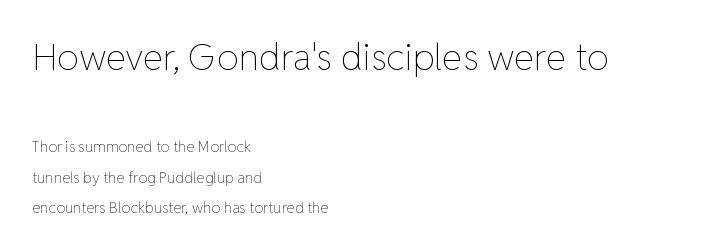
Proportional: the letters do not fall into vertical columns. The tracking reads as untouched default to a designer's eye. Each stroke keeps to a modest, everyday thickness or less. Quick note: not italic, upright.
